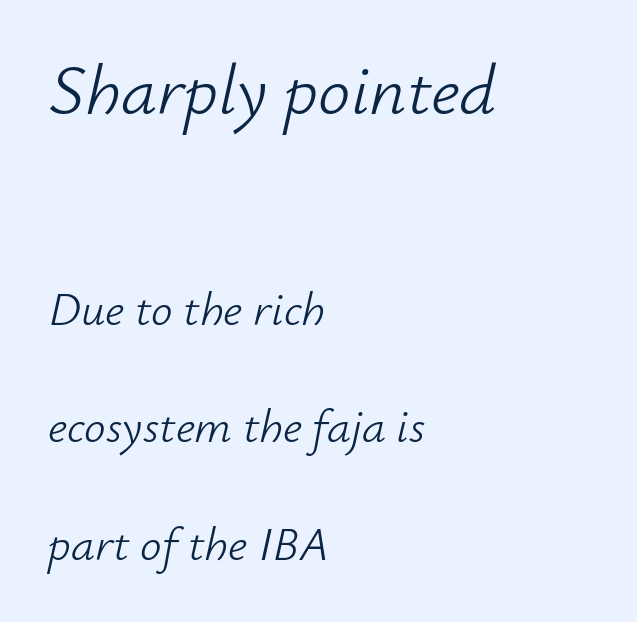
Q: Is the text bold? A: No.
Q: Is the text italic (slanted)? A: Yes, it leans right by about 12 degrees.
Q: Is the text underlined? A: No.
Q: How is the paragraph aligned? A: Left-aligned.
Q: Is the spacing between letters normal or unusually wide? A: Normal.
Q: Is the spacing between lines tight, normal or loose? A: Loose.
Q: Which block of text is set in a larger size, the first (top) or the second (bottom)? A: The first (top) one.
Q: Width (condensed, normal, or wide)? A: Normal.
Q: Stroke contrast? A: Low.
Q: x-height? A: Small.
Q: Monospaced? A: No.
